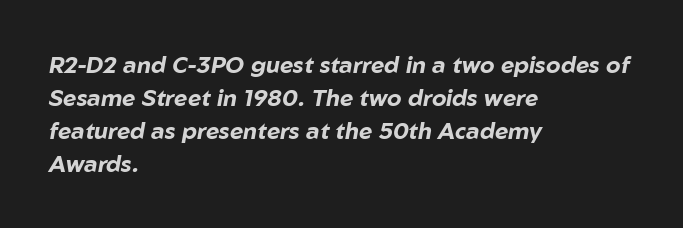
Q: Is the text bold? A: Yes.
Q: Is the text italic (slanted)? A: Yes, it leans right by about 10 degrees.
Q: Is the text underlined? A: No.
Q: How is the paragraph aligned? A: Left-aligned.
Q: Is the spacing between letters normal or unusually wide? A: Normal.
Q: Is the spacing between lines tight, normal or loose? A: Normal.
